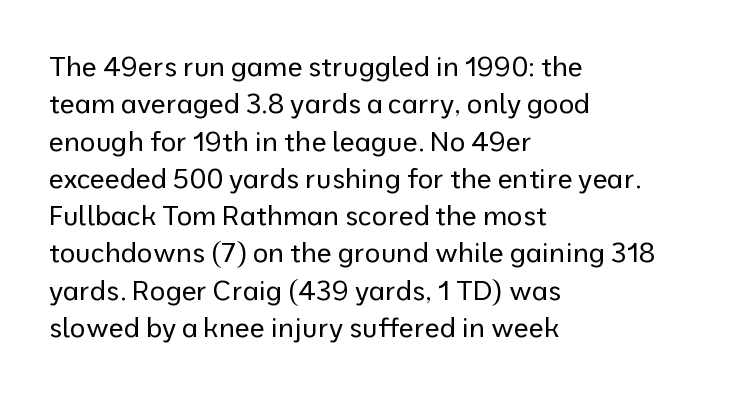
The image shows 27 px text type, upright; set left-aligned, normal line spacing (1.38x), normal letter spacing, not underlined.
